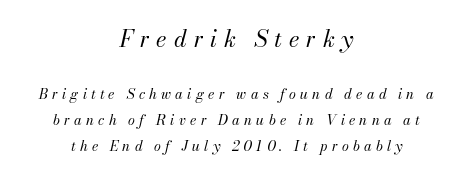
Q: Is the text bold? A: No.
Q: Is the text italic (slanted)? A: Yes, it leans right by about 13 degrees.
Q: Is the text underlined? A: No.
Q: How is the paragraph aligned? A: Centered.
Q: Is the spacing between letters normal or unusually wide? A: Unusually wide.
Q: Which block of text is set in a larger size, the first (top) or the second (bottom)? A: The first (top) one.
